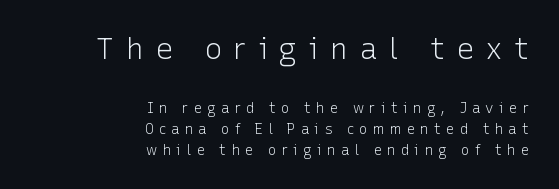
Q: Is the text bold? A: No.
Q: Is the text italic (slanted)? A: No, it is upright.
Q: Is the typeface a serif or a sans-serif typeface? A: Sans-serif.
Q: Is the text underlined? A: No.
Q: How is the paragraph aligned? A: Right-aligned.
Q: Is the spacing between letters normal or unusually wide? A: Unusually wide.
Q: Is the spacing between lines tight, normal or loose? A: Normal.
Q: Which block of text is set in a larger size, the first (top) or the second (bottom)? A: The first (top) one.
Q: Width (condensed, normal, or wide)? A: Normal.
Q: Stroke contrast? A: Low.
Q: x-height? A: Medium.
Q: Monospaced? A: No.
